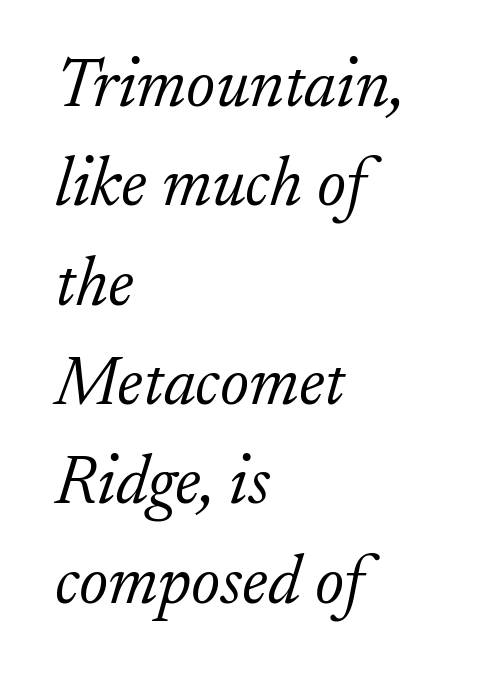
The rendering keeps characters at their native spacing. No heavy texture on the line: the type isn't bold. This is serif lettering, the kind often seen in printed books. This rendering uses left alignment, leaving the right contour irregular. Character widths vary here, with narrow letters taking less room than wide ones. Would a proofreader flag this as italicized? Yes.
